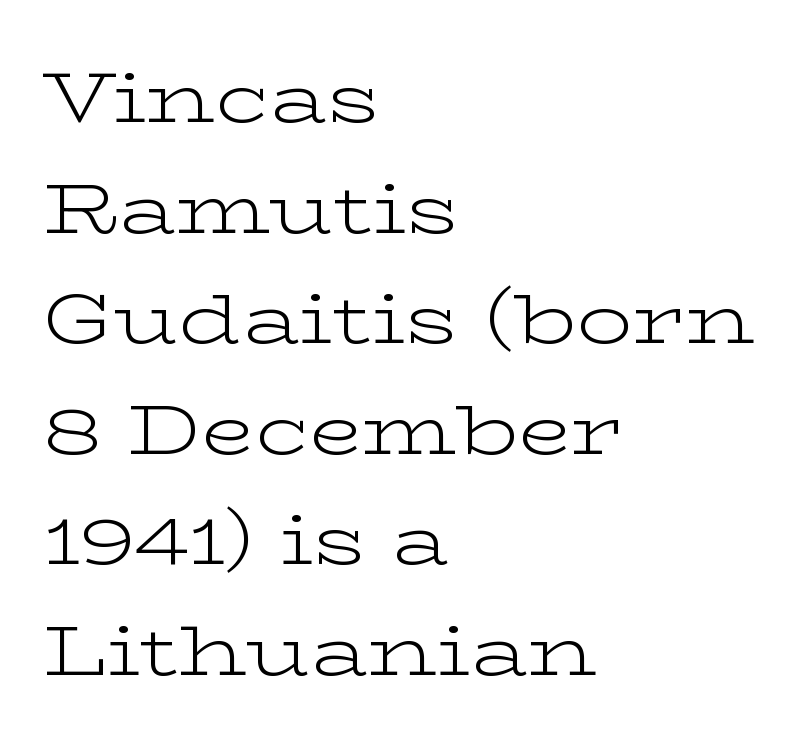
{"serif": "yes", "italic": "no", "bold": "no", "weight": "light", "width": "wide", "stroke_contrast": "low", "x_height": "medium", "monospaced": "no", "underline": "no", "align": "left", "line_spacing": "normal", "line_spacing_ratio": 1.58, "letter_spacing": "normal", "letter_spacing_em": 0.0, "glyph_px": 70}
